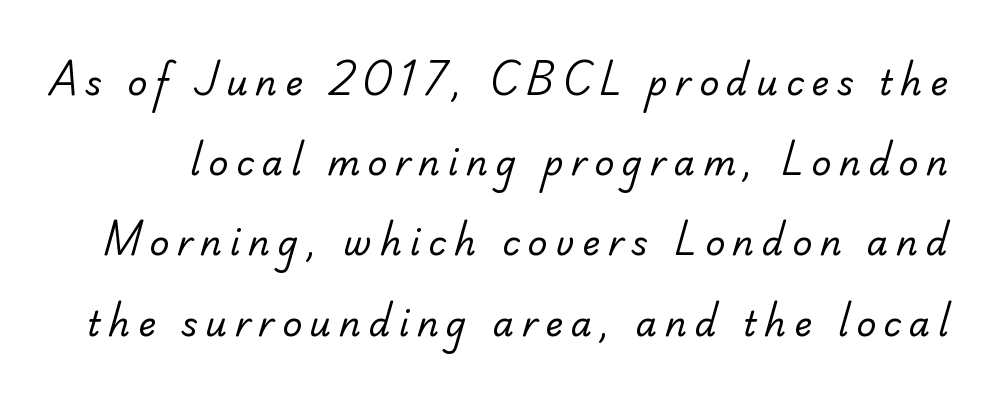
Q: Is the text bold? A: No.
Q: Is the typeface a serif or a sans-serif typeface? A: Sans-serif.
Q: Is the text underlined? A: No.
Q: Is the spacing between letters normal or unusually wide? A: Unusually wide.
Q: Is the spacing between lines tight, normal or loose? A: Loose.
Q: Width (condensed, normal, or wide)? A: Normal.
Q: Stroke contrast? A: Low.
Q: x-height? A: Small.
Q: Monospaced? A: No.
